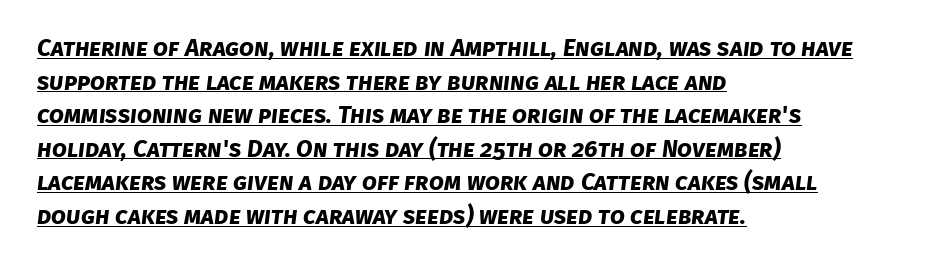
The image shows 24 px bold type; set left-aligned, normal line spacing (1.4x), normal letter spacing, underlined.
